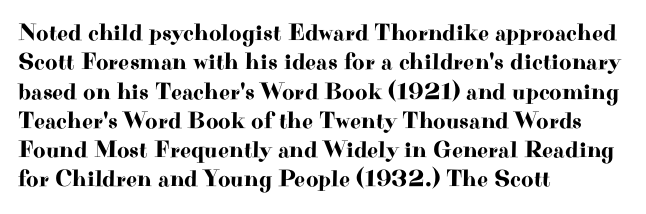
{"italic": "no", "underline": "no", "align": "left", "line_spacing_ratio": 1.22, "letter_spacing": "normal", "letter_spacing_em": 0.0, "glyph_px": 24}
